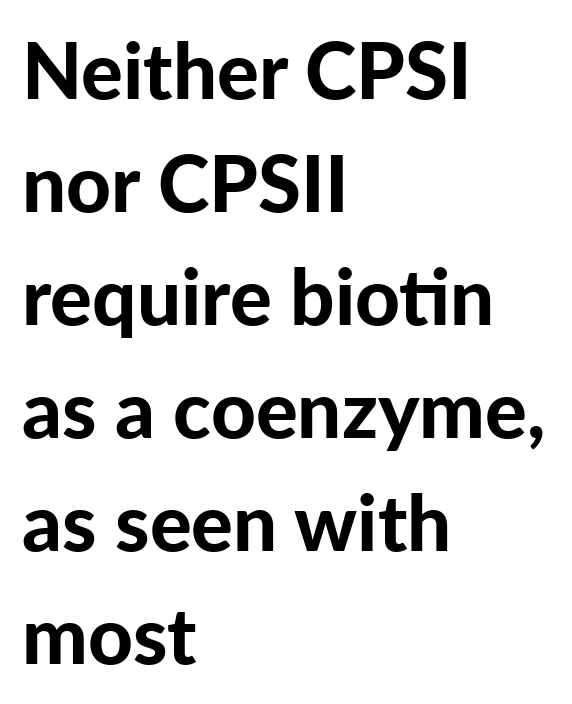
The font family rendered here belongs to the sans-serif group. The designer left line spacing at the default. A typesetter would call this zero additional tracking. Do the characters align in a grid? No, the font is proportional.
